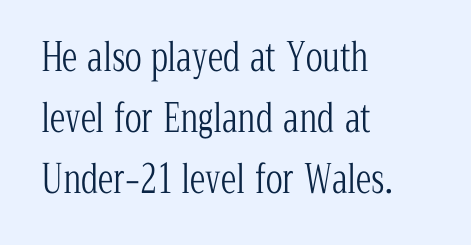
Q: Is the text bold? A: No.
Q: Is the text italic (slanted)? A: No, it is upright.
Q: Is the typeface a serif or a sans-serif typeface? A: Serif.
Q: Is the text underlined? A: No.
Q: How is the paragraph aligned? A: Left-aligned.
Q: Is the spacing between letters normal or unusually wide? A: Normal.
Q: Is the spacing between lines tight, normal or loose? A: Normal.
Q: Width (condensed, normal, or wide)? A: Condensed.
Q: Stroke contrast? A: Low.
Q: x-height? A: Medium.
Q: Monospaced? A: No.
